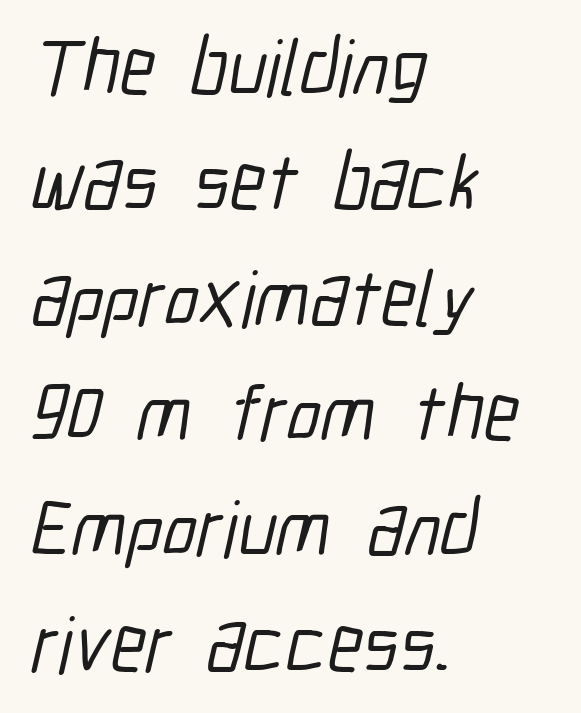
The image shows 79 px condensed sans-serif type; set left-aligned, normal line spacing (1.46x), normal letter spacing, not underlined; low stroke contrast and a medium x-height.
